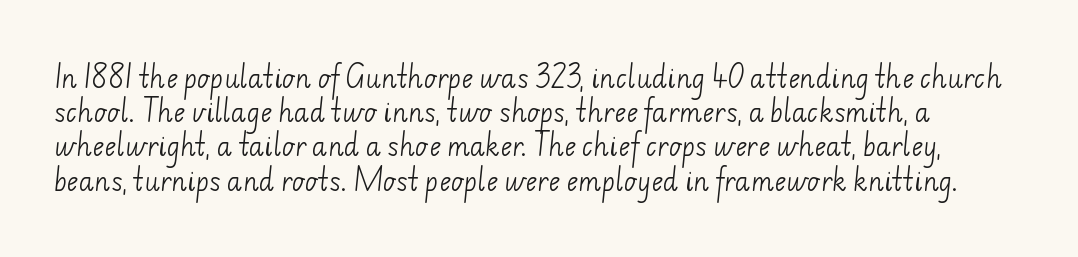
Q: Is the text bold? A: No.
Q: Is the text underlined? A: No.
Q: Is the spacing between letters normal or unusually wide? A: Normal.
Q: Is the spacing between lines tight, normal or loose? A: Normal.
